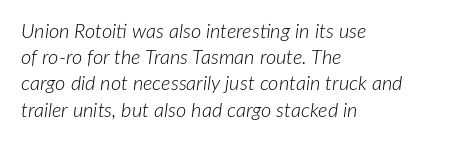
Q: Is the text bold? A: No.
Q: Is the text italic (slanted)? A: Yes, it leans right by about 7 degrees.
Q: Is the text underlined? A: No.
Q: How is the paragraph aligned? A: Left-aligned.
Q: Is the spacing between letters normal or unusually wide? A: Normal.
Q: Is the spacing between lines tight, normal or loose? A: Normal.
